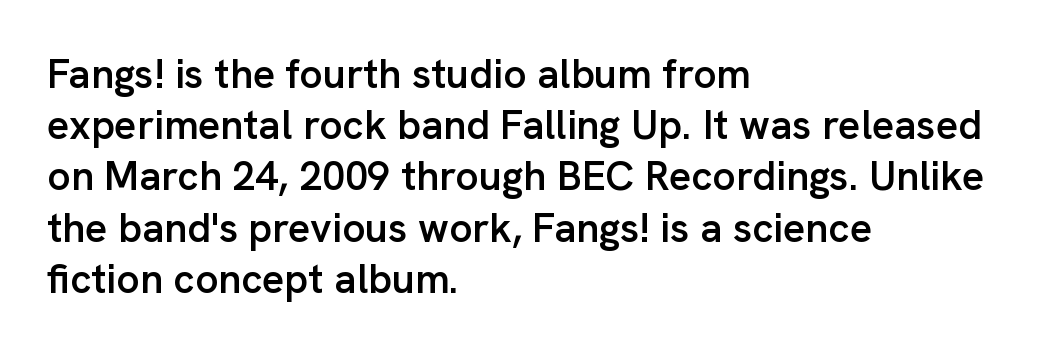
The image shows 41 px semibold sans-serif type, upright; set left-aligned, normal line spacing (1.25x), normal letter spacing, not underlined; low stroke contrast and a medium x-height.
